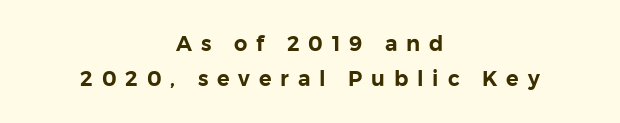
The image shows 21 px text type, upright; set centered, normal line spacing (1.67x), unusually wide letter spacing (+0.42 em), not underlined.
